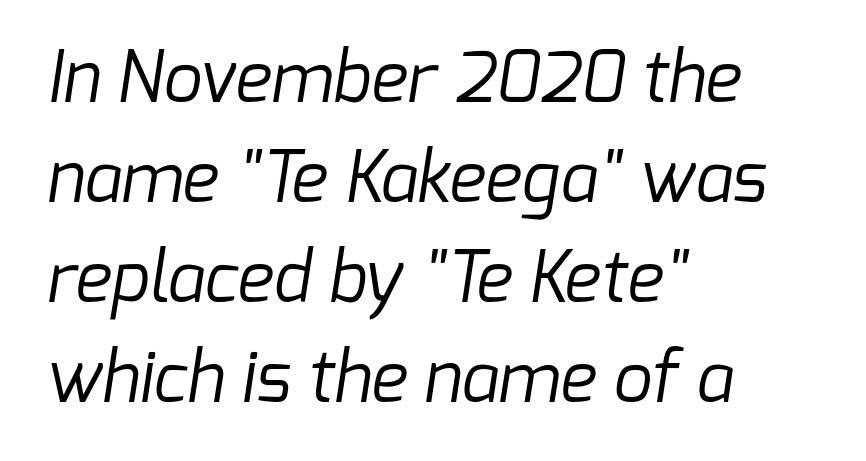
{"serif": "no", "bold": "no", "weight": "regular", "width": "normal", "stroke_contrast": "low", "x_height": "medium", "monospaced": "no", "underline": "no", "align": "left", "line_spacing": "normal", "line_spacing_ratio": 1.45, "letter_spacing": "normal", "letter_spacing_em": 0.0, "glyph_px": 69}
